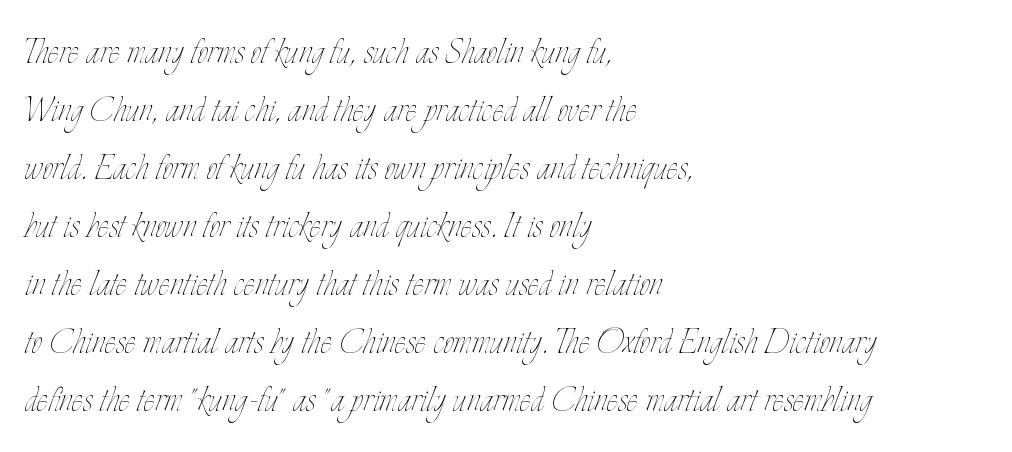
Think of a printed novel: that variable character pitch is what you see here. Here the glyphs are tracked normally, forming tight word shapes. Teacher's note: observe the even left margin — that is flush-left alignment. Just letters on the line, the space beneath them empty.
